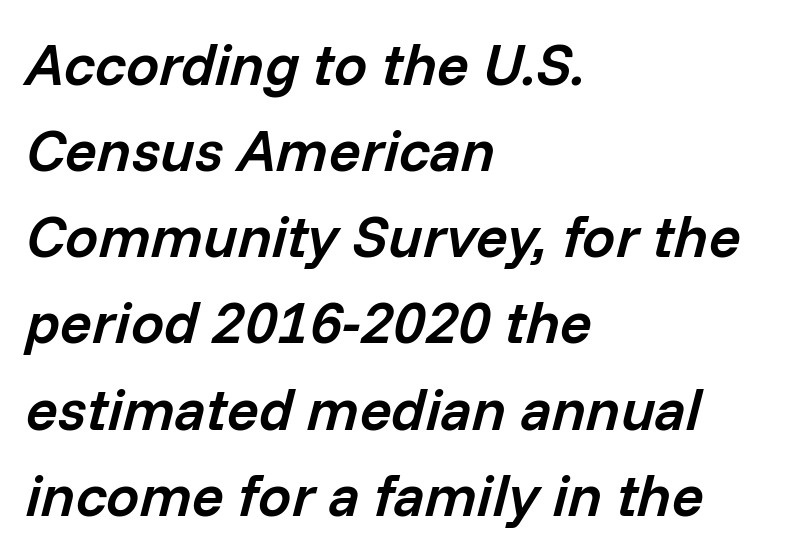
Q: Is the text bold? A: Semi-bold.
Q: Is the text italic (slanted)? A: Yes, it leans right by about 14 degrees.
Q: Is the text underlined? A: No.
Q: How is the paragraph aligned? A: Left-aligned.
Q: Is the spacing between letters normal or unusually wide? A: Normal.
Q: Is the spacing between lines tight, normal or loose? A: Normal.
Q: Width (condensed, normal, or wide)? A: Normal.
Q: Stroke contrast? A: Low.
Q: x-height? A: Medium.
Q: Monospaced? A: No.
